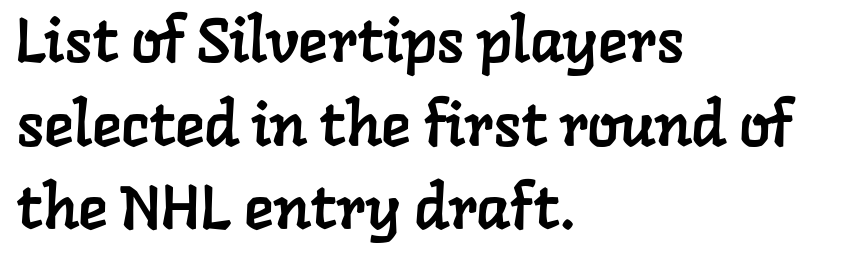
Q: Is the typeface a serif or a sans-serif typeface? A: Serif.
Q: Is the text underlined? A: No.
Q: How is the paragraph aligned? A: Left-aligned.
Q: Is the spacing between letters normal or unusually wide? A: Normal.
Q: Is the spacing between lines tight, normal or loose? A: Normal.
Q: Width (condensed, normal, or wide)? A: Normal.
Q: Stroke contrast? A: Low.
Q: x-height? A: Medium.
Q: Monospaced? A: No.
